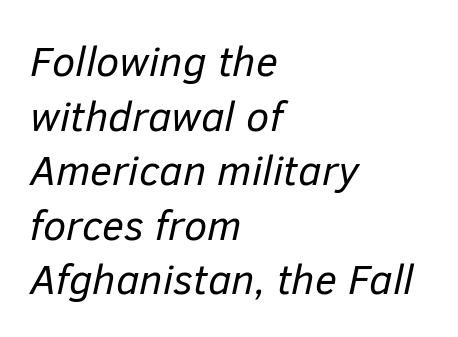
The image shows 42 px regular-weight type, italic (leaning right); set left-aligned, normal line spacing (1.3x), normal letter spacing, not underlined; low stroke contrast and a medium x-height.
